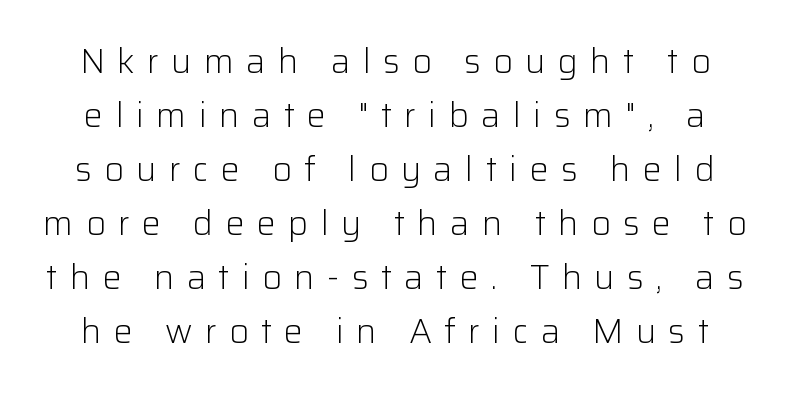
The image shows 34 px light sans-serif type, upright; set normal line spacing (1.59x), unusually wide letter spacing (+0.36 em), not underlined; low stroke contrast and a medium x-height.
